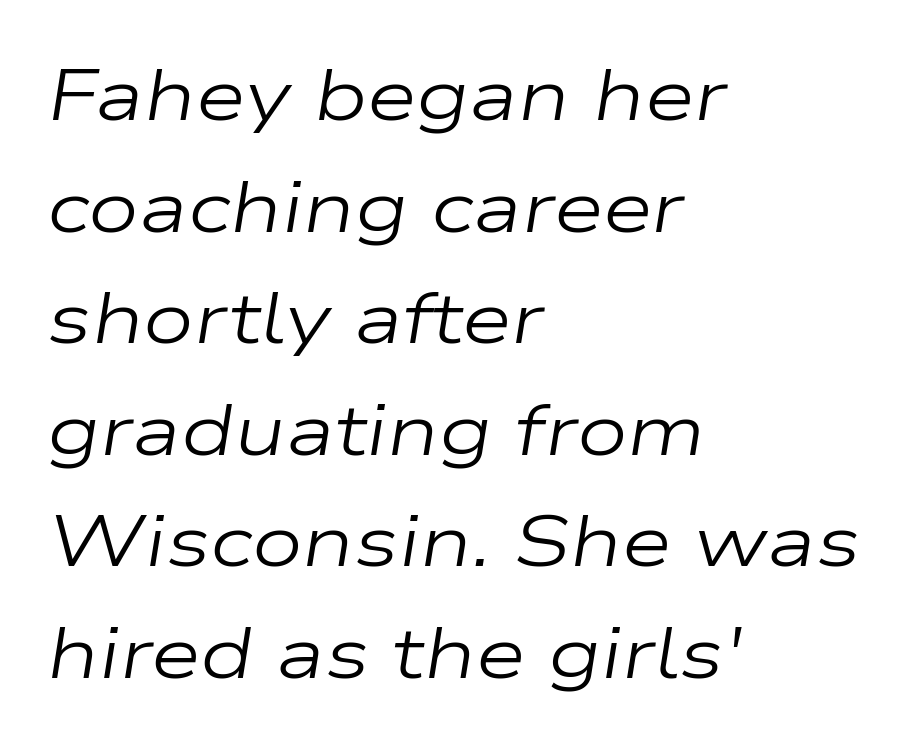
{"italic": "yes", "lean": "right", "slant_degrees": 9, "bold": "no", "weight": "regular", "width": "wide", "stroke_contrast": "low", "x_height": "medium", "monospaced": "no", "underline": "no", "align": "left", "line_spacing": "normal", "line_spacing_ratio": 1.55, "letter_spacing": "normal", "letter_spacing_em": 0.0, "glyph_px": 72}
